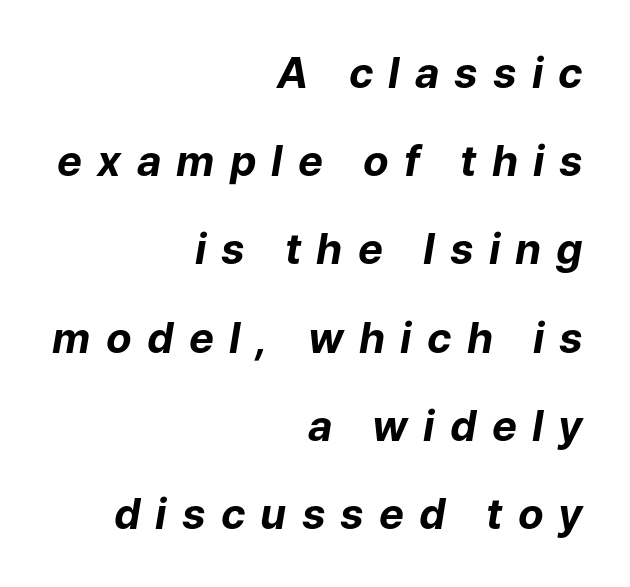
The image shows 42 px bold type, italic (leaning right); set right-aligned, loose line spacing (2.1x), unusually wide letter spacing (+0.36 em), not underlined; low stroke contrast and a medium x-height.
